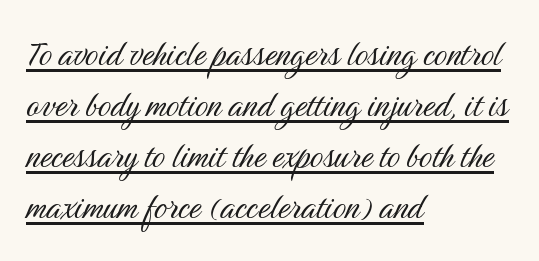
The image shows 41 px light, condensed sans-serif type; set left-aligned, line spacing 1.24x, normal letter spacing, underlined; medium stroke contrast and a medium x-height.
